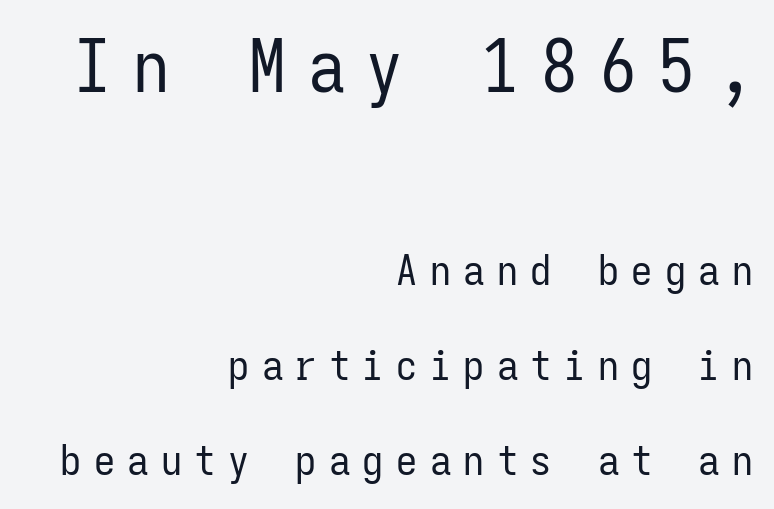
{"serif": "no", "italic": "no", "bold": "no", "weight": "regular", "width": "condensed", "stroke_contrast": "low", "x_height": "medium", "monospaced": "yes", "underline": "no", "align": "right", "line_spacing": "loose", "line_spacing_ratio": 2.26, "letter_spacing": "wide", "letter_spacing_em": 0.3, "larger_block": "first", "size_ratio": 1.74, "glyph_px": 73}
